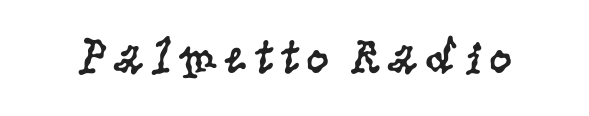
Q: Is the text bold? A: No.
Q: Is the typeface a serif or a sans-serif typeface? A: Serif.
Q: Is the text underlined? A: No.
Q: Width (condensed, normal, or wide)? A: Condensed.
Q: Stroke contrast? A: Low.
Q: x-height? A: Large.
Q: Monospaced? A: No.
